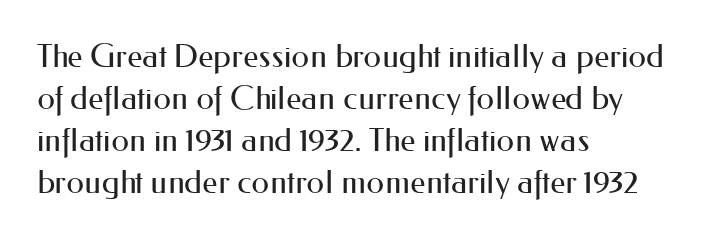
Q: Is the text bold? A: No.
Q: Is the text italic (slanted)? A: No, it is upright.
Q: Is the typeface a serif or a sans-serif typeface? A: Sans-serif.
Q: Is the text underlined? A: No.
Q: How is the paragraph aligned? A: Left-aligned.
Q: Is the spacing between letters normal or unusually wide? A: Normal.
Q: Is the spacing between lines tight, normal or loose? A: Normal.
Q: Width (condensed, normal, or wide)? A: Normal.
Q: Stroke contrast? A: Medium.
Q: x-height? A: Small.
Q: Monospaced? A: No.
